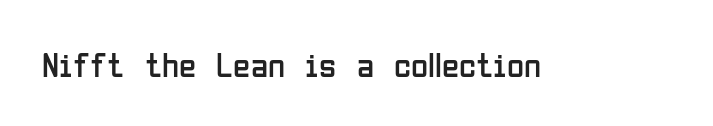
Q: Is the text bold? A: No.
Q: Is the text italic (slanted)? A: No, it is upright.
Q: Is the typeface a serif or a sans-serif typeface? A: Sans-serif.
Q: Is the text underlined? A: No.
Q: Is the spacing between letters normal or unusually wide? A: Normal.
Q: Width (condensed, normal, or wide)? A: Condensed.
Q: Stroke contrast? A: Low.
Q: x-height? A: Medium.
Q: Monospaced? A: No.
